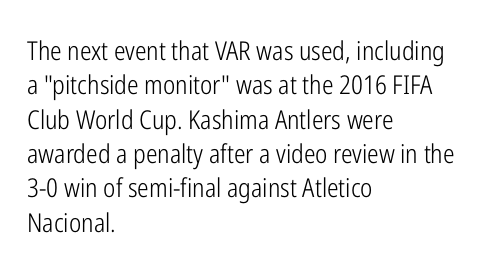
Q: Is the text bold? A: No.
Q: Is the text italic (slanted)? A: No, it is upright.
Q: Is the text underlined? A: No.
Q: How is the paragraph aligned? A: Left-aligned.
Q: Is the spacing between letters normal or unusually wide? A: Normal.
Q: Is the spacing between lines tight, normal or loose? A: Normal.
